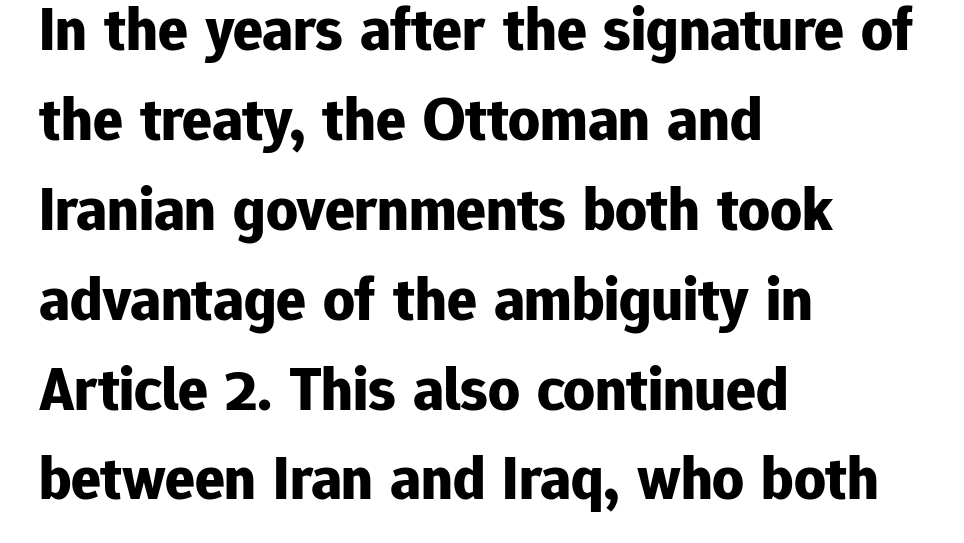
Q: Is the text bold? A: Yes.
Q: Is the text italic (slanted)? A: No, it is upright.
Q: Is the typeface a serif or a sans-serif typeface? A: Sans-serif.
Q: Is the text underlined? A: No.
Q: How is the paragraph aligned? A: Left-aligned.
Q: Is the spacing between letters normal or unusually wide? A: Normal.
Q: Is the spacing between lines tight, normal or loose? A: Normal.
Q: Width (condensed, normal, or wide)? A: Normal.
Q: Stroke contrast? A: Low.
Q: x-height? A: Medium.
Q: Monospaced? A: No.
